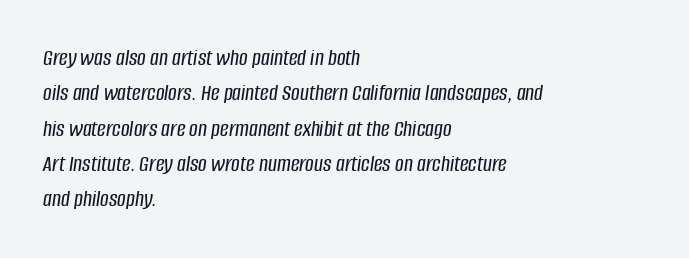
Q: Is the text italic (slanted)? A: Yes, it leans right by about 8 degrees.
Q: Is the text underlined? A: No.
Q: How is the paragraph aligned? A: Left-aligned.
Q: Is the spacing between letters normal or unusually wide? A: Normal.
Q: Is the spacing between lines tight, normal or loose? A: Normal.
